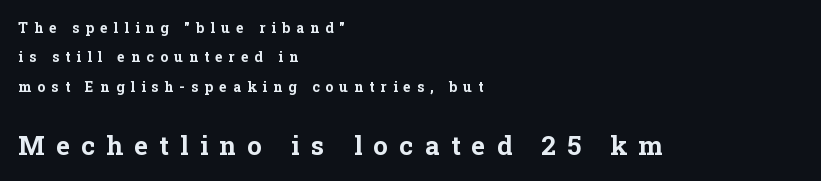
Q: Is the text bold? A: Yes.
Q: Is the text italic (slanted)? A: No, it is upright.
Q: Is the text underlined? A: No.
Q: How is the paragraph aligned? A: Left-aligned.
Q: Is the spacing between letters normal or unusually wide? A: Unusually wide.
Q: Is the spacing between lines tight, normal or loose? A: Loose.
Q: Which block of text is set in a larger size, the first (top) or the second (bottom)? A: The second (bottom) one.
